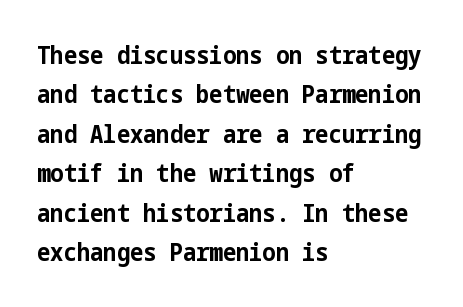
Evenly set lines give the paragraph a standard silhouette. Glance below the letters and you will spot only blank space. Typeset ragged right — the left edge is the straight one. This sample uses plain, unmodified letter spacing. Style check: upright. I'd describe the lettering as bold — thick and assertive.
